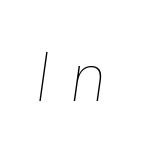
The image shows 70 px thin type, italic (leaning right); set unusually wide letter spacing (+0.29 em), not underlined; low stroke contrast and a medium x-height.
